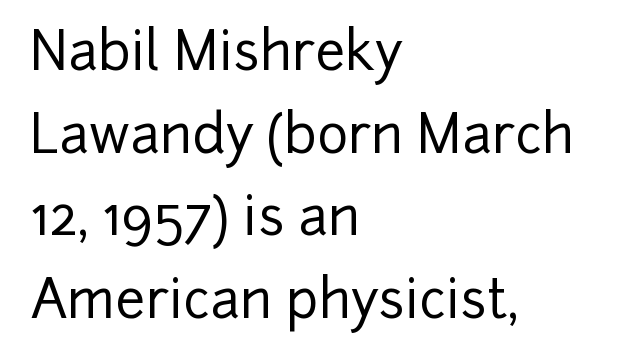
Q: Is the text italic (slanted)? A: No, it is upright.
Q: Is the typeface a serif or a sans-serif typeface? A: Sans-serif.
Q: Is the text underlined? A: No.
Q: How is the paragraph aligned? A: Left-aligned.
Q: Is the spacing between letters normal or unusually wide? A: Normal.
Q: Is the spacing between lines tight, normal or loose? A: Normal.
Q: Width (condensed, normal, or wide)? A: Normal.
Q: Stroke contrast? A: Low.
Q: x-height? A: Medium.
Q: Monospaced? A: No.
